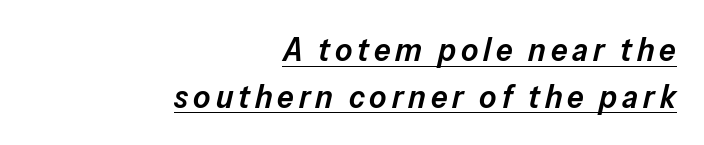
The image shows 33 px semibold type, italic (leaning right); set right-aligned, normal line spacing (1.41x), underlined; low stroke contrast and a medium x-height.
